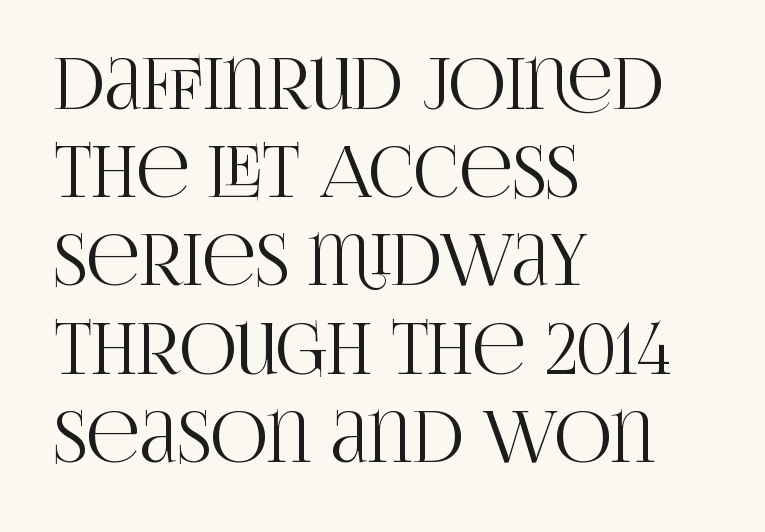
{"serif": "yes", "italic": "no", "width": "condensed", "stroke_contrast": "high", "x_height": "large", "monospaced": "no", "underline": "no", "align": "left", "line_spacing": "normal", "line_spacing_ratio": 1.26, "letter_spacing": "normal", "letter_spacing_em": 0.0, "glyph_px": 70}
